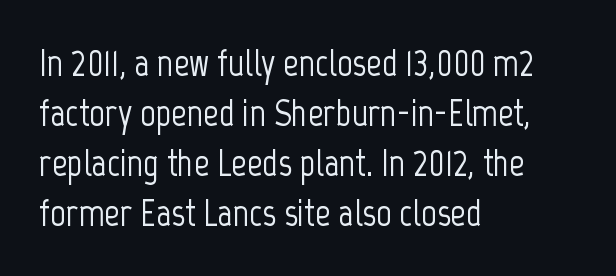
{"serif": "no", "italic": "no", "width": "condensed", "stroke_contrast": "low", "x_height": "medium", "monospaced": "no", "underline": "no", "align": "left", "line_spacing": "normal", "line_spacing_ratio": 1.32, "letter_spacing": "normal", "letter_spacing_em": 0.0, "glyph_px": 38}
